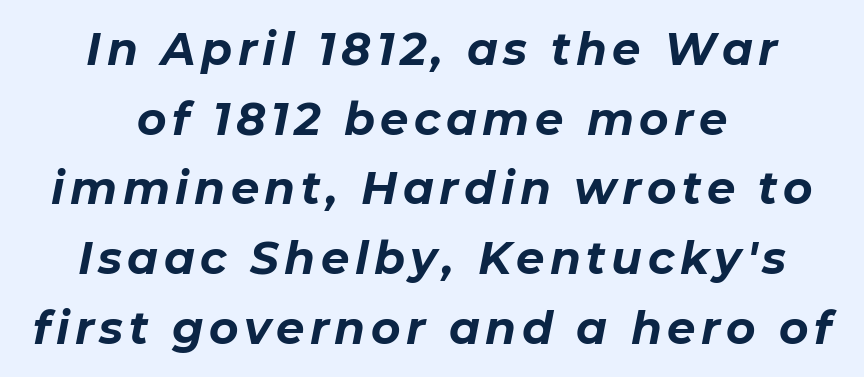
The image shows 45 px bold type, italic (leaning right); set centered, normal line spacing (1.55x), not underlined; low stroke contrast and a medium x-height.
